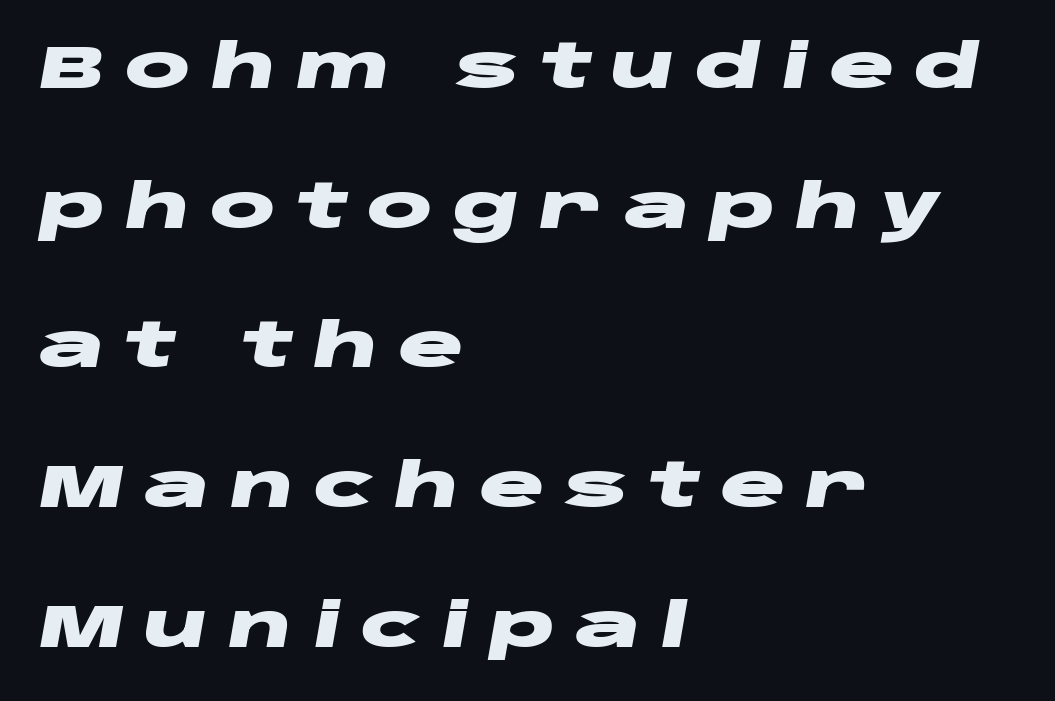
The image shows 61 px heavy, wide type, italic (leaning right); set left-aligned, loose line spacing (2.29x), unusually wide letter spacing (+0.32 em), not underlined; low stroke contrast and a large x-height.
